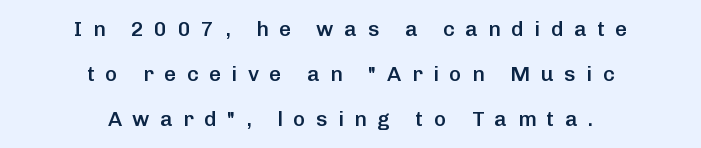
The image shows 21 px text type, upright; set centered, loose line spacing (2.14x), unusually wide letter spacing (+0.5 em), not underlined.
